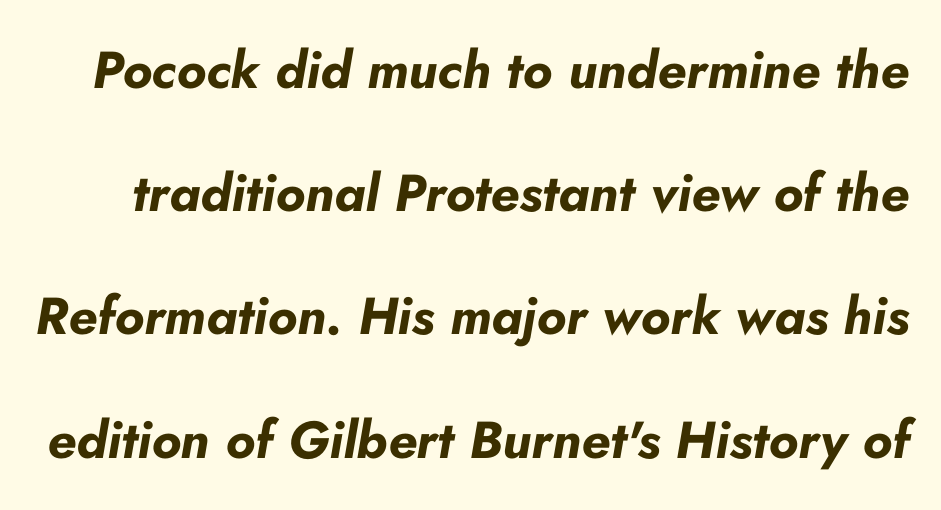
{"italic": "yes", "lean": "right", "slant_degrees": 10, "bold": "yes", "weight": "bold", "width": "normal", "stroke_contrast": "low", "x_height": "small", "monospaced": "no", "underline": "no", "line_spacing": "loose", "line_spacing_ratio": 2.37, "letter_spacing": "normal", "letter_spacing_em": 0.0, "glyph_px": 52}
